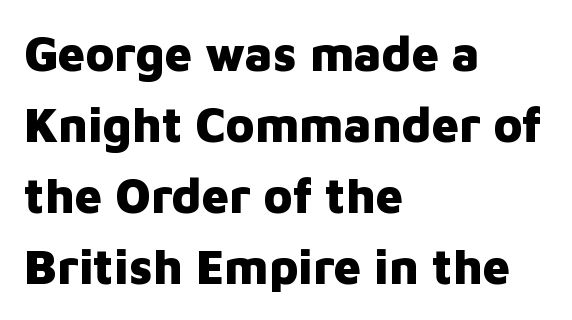
Q: Is the text bold? A: Yes.
Q: Is the text italic (slanted)? A: No, it is upright.
Q: Is the typeface a serif or a sans-serif typeface? A: Sans-serif.
Q: Is the text underlined? A: No.
Q: How is the paragraph aligned? A: Left-aligned.
Q: Is the spacing between letters normal or unusually wide? A: Normal.
Q: Is the spacing between lines tight, normal or loose? A: Normal.
Q: Width (condensed, normal, or wide)? A: Normal.
Q: Stroke contrast? A: Low.
Q: x-height? A: Medium.
Q: Monospaced? A: No.
